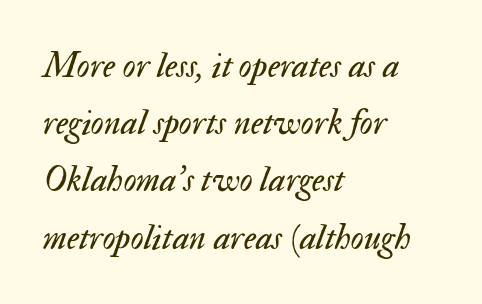
The image shows 36 px regular-weight type, italic (leaning right); set left-aligned, normal line spacing (1.59x), normal letter spacing, not underlined; medium stroke contrast and a small x-height.
